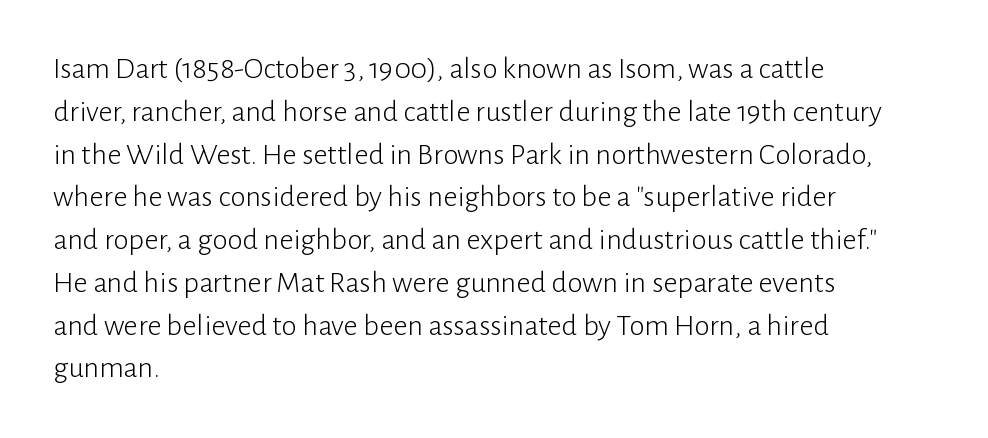
Compared with typical body copy, the letter spacing here is the same. These lines were composed using upright roman letters. Typographically, this falls in the sans-serif category. This sample has the flowing, uneven cadence of proportional lettering. These lines sit exactly where default settings would place them. No word sits above an underline.
